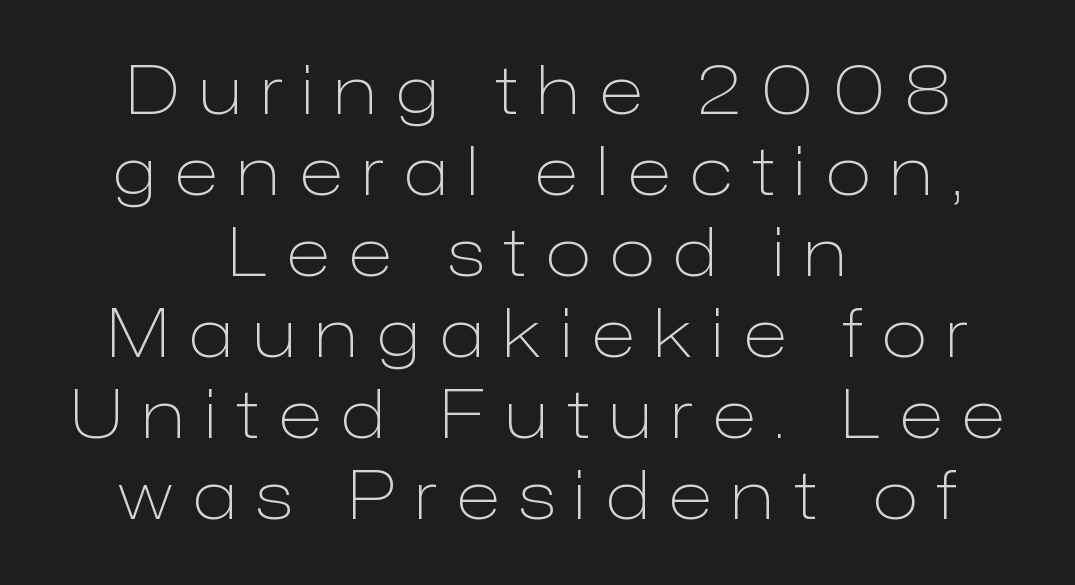
The baseline area is clear. The passage shown is typeset with a sans-serif family. If you drew a line through each stem, it would be perfectly vertical. Characters follow at a spacing far wider than the type designer built in. Where is the straight margin? There isn't one; the lines are centered.
